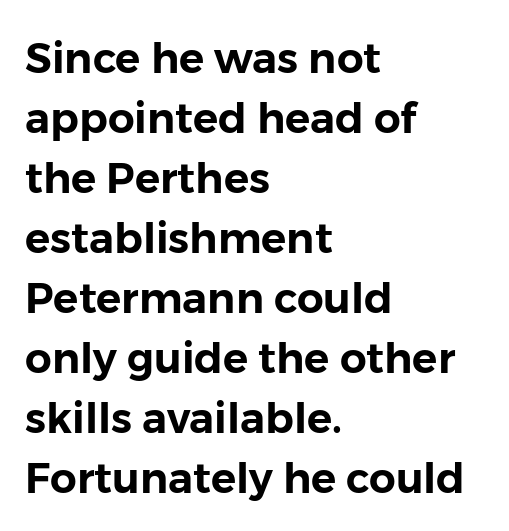
Examine the stroke ends and you'll find no serifs. Standard letterfit; no display-style spreading of the glyphs. Think of a printed novel: that variable character pitch is what you see here. One-word summary of the alignment: left.
